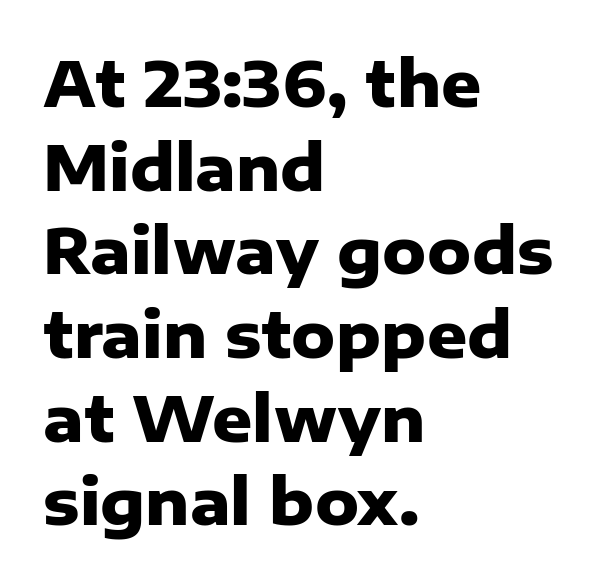
The image shows 62 px heavy sans-serif type, upright; set left-aligned, normal line spacing (1.35x), normal letter spacing, not underlined; low stroke contrast and a medium x-height.
